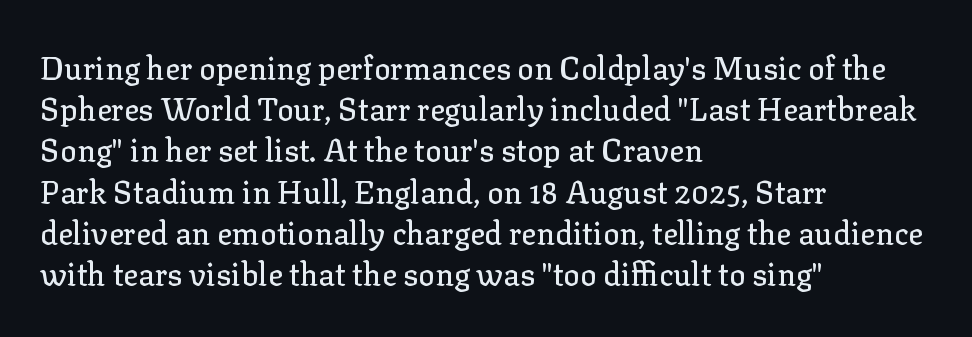
Unmarked baselines from the first word to the last. Glyph-to-glyph distance matches everyday printed text. Each letter keeps its own natural width here, so spacing adapts to shape. Yep, those are serifs on the letters. Successive baselines arrive at the customary interval. Every row of glyphs begins at an identical x-position on the left.
